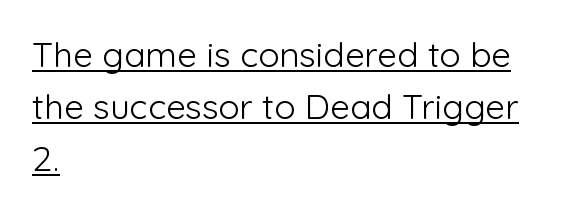
{"serif": "no", "italic": "no", "bold": "no", "weight": "light", "width": "normal", "stroke_contrast": "low", "x_height": "medium", "monospaced": "no", "underline": "yes", "align": "left", "line_spacing": "normal", "line_spacing_ratio": 1.49, "letter_spacing": "normal", "letter_spacing_em": 0.0, "glyph_px": 35}
